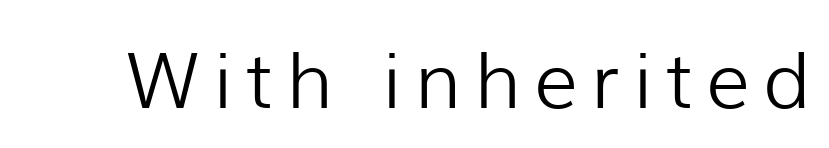
The image shows 77 px light sans-serif type, upright; set not underlined; low stroke contrast and a medium x-height.
